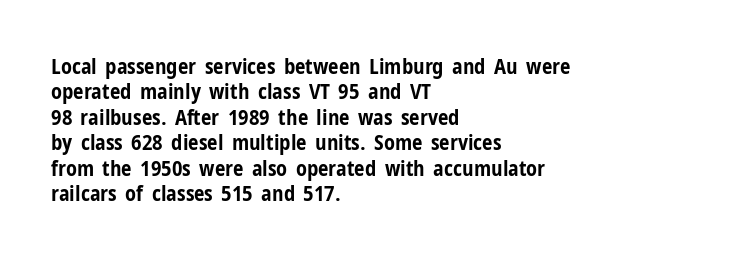
Q: Is the text bold? A: Yes.
Q: Is the text italic (slanted)? A: No, it is upright.
Q: Is the text underlined? A: No.
Q: How is the paragraph aligned? A: Left-aligned.
Q: Is the spacing between letters normal or unusually wide? A: Normal.
